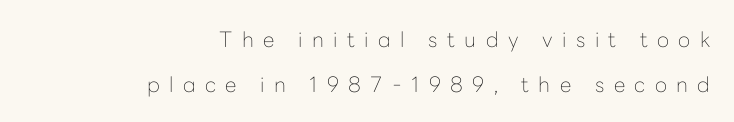
{"italic": "no", "bold": "no", "underline": "no", "align": "right", "line_spacing": "loose", "line_spacing_ratio": 2.13, "letter_spacing": "wide", "letter_spacing_em": 0.45, "glyph_px": 21}
